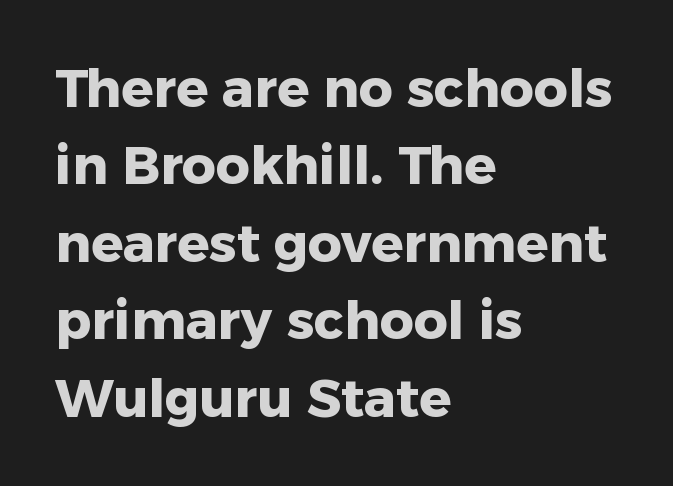
The image shows 53 px heavy sans-serif type, upright; set left-aligned, normal line spacing (1.46x), normal letter spacing, not underlined; low stroke contrast and a medium x-height.
